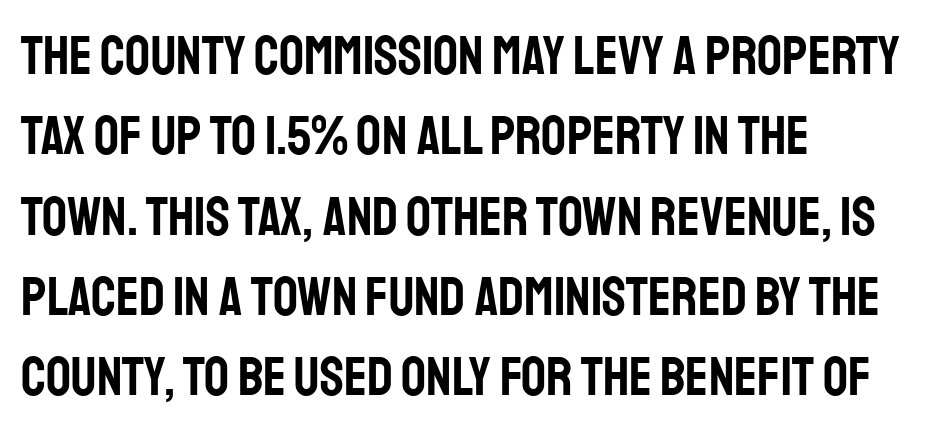
Italic? Not at all — the glyphs are vertical. You can tell from the bare stems that sans-serif type was used. You could call the tracking neutral — neither tight nor loose. Each line starts at the same left margin while the right side varies.
